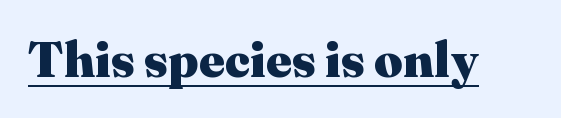
The image shows 50 px heavy serif type, upright; set normal letter spacing, underlined; medium stroke contrast and a medium x-height.
